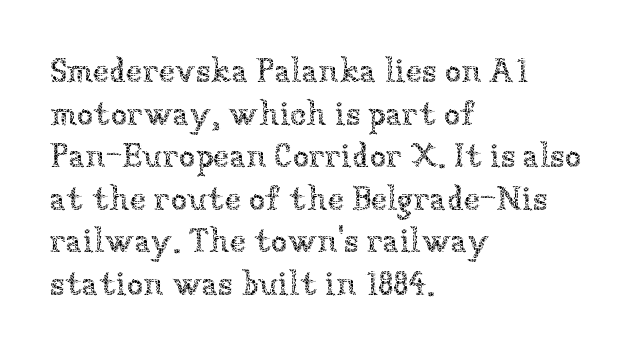
Looks like regular typesetting: each glyph gets only the width it needs. Characters follow at the spacing the type designer built in. This is not heavy type; no bold has been used. The leading is moderate, giving the passage an even texture.
